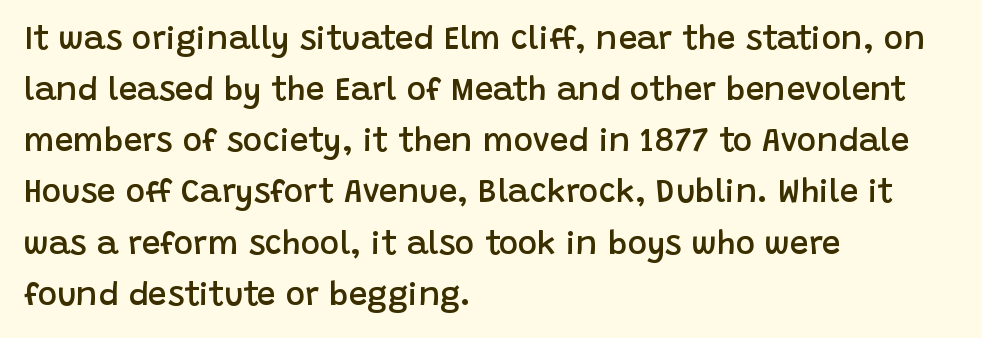
{"serif": "no", "italic": "no", "bold": "semi", "weight": "semibold", "width": "normal", "stroke_contrast": "low", "x_height": "large", "monospaced": "no", "underline": "no", "align": "left", "line_spacing": "normal", "line_spacing_ratio": 1.55, "letter_spacing": "normal", "letter_spacing_em": 0.0, "glyph_px": 33}
